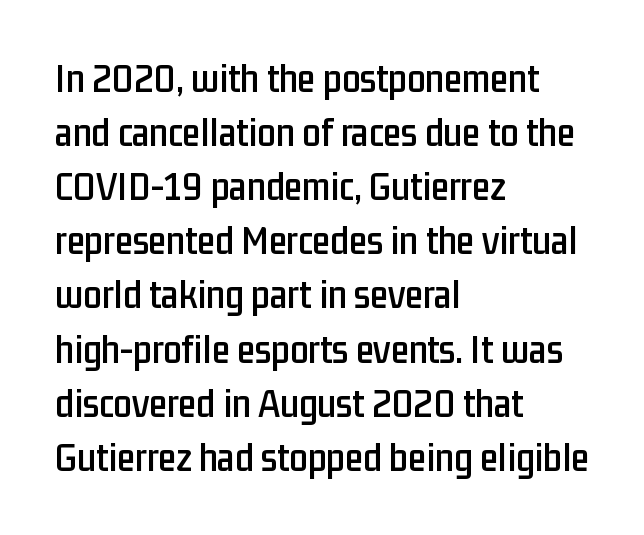
The image shows 41 px condensed sans-serif type, upright; set left-aligned, normal line spacing (1.32x), normal letter spacing, not underlined; low stroke contrast and a medium x-height.
